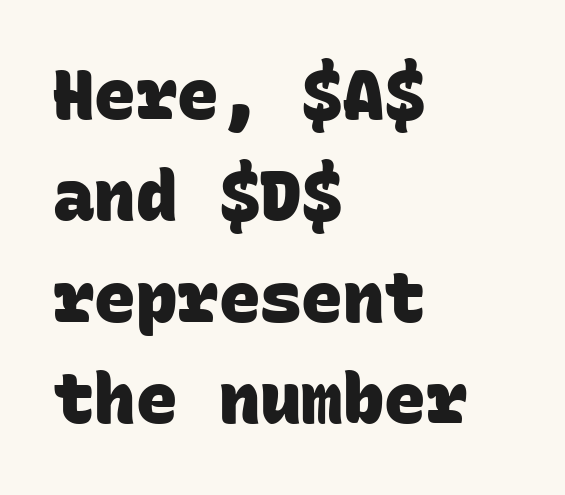
Every character here occupies the same horizontal width, giving the sample a typewriter-like rhythm. The string is rendered with underlining switched off. Notice how the passage keeps a crisp vertical edge on the left only. Are there feet on the stems? There aren't — it's a sans.
